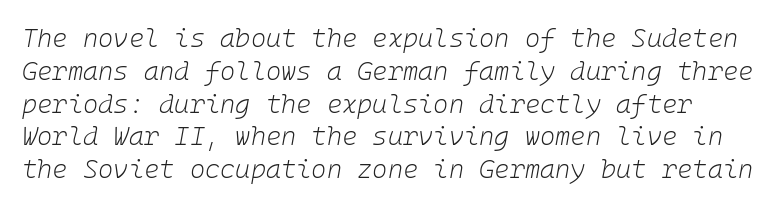
Q: Is the text bold? A: No.
Q: Is the text italic (slanted)? A: Yes, it leans right by about 10 degrees.
Q: Is the text underlined? A: No.
Q: Is the spacing between letters normal or unusually wide? A: Normal.
Q: Is the spacing between lines tight, normal or loose? A: Normal.
